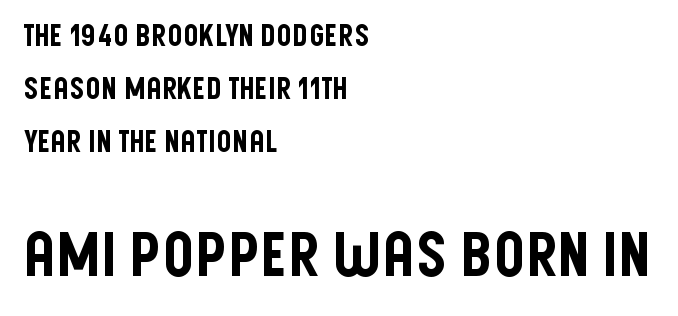
The image shows 61 px condensed sans-serif type, upright; set left-aligned, line spacing 1.76x, normal letter spacing, not underlined; the second (bottom) block is 2.03x larger; low stroke contrast and a large x-height.
